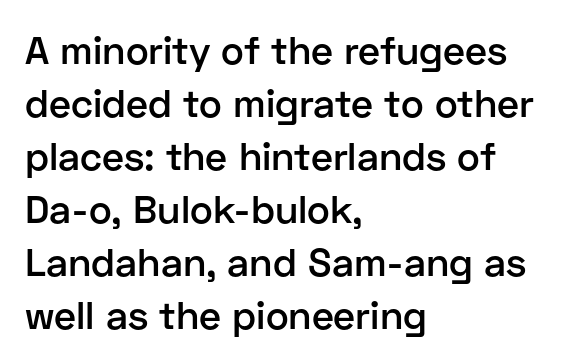
The image shows 39 px semibold sans-serif type, upright; set left-aligned, normal line spacing (1.36x), normal letter spacing, not underlined; low stroke contrast and a medium x-height.
